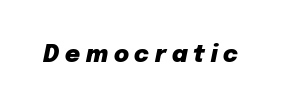
{"italic": "yes", "lean": "right", "slant_degrees": 12, "bold": "yes", "underline": "no", "letter_spacing": "wide", "letter_spacing_em": 0.25, "glyph_px": 23}
